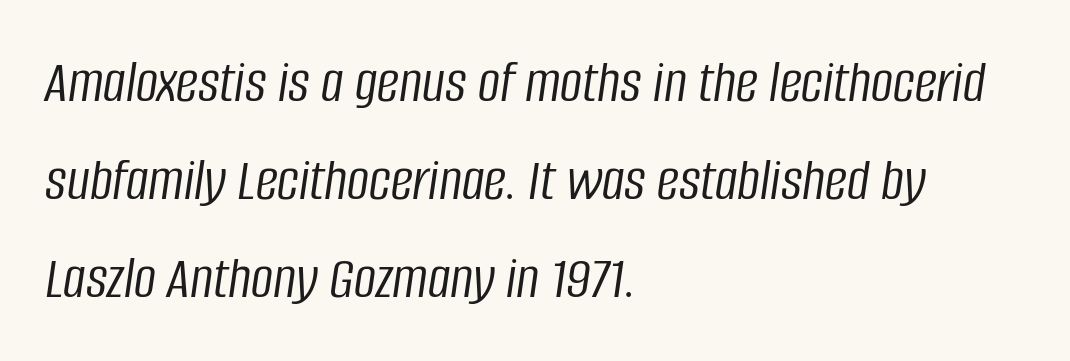
The image shows 62 px light, condensed type, italic (leaning right); set left-aligned, normal line spacing (1.58x), normal letter spacing, not underlined; low stroke contrast and a large x-height.
